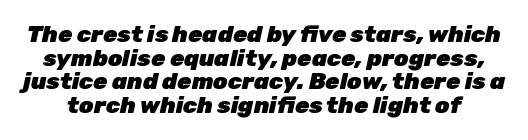
{"italic": "yes", "lean": "right", "slant_degrees": 12, "bold": "yes", "underline": "no", "line_spacing": "tight", "line_spacing_ratio": 1.03, "letter_spacing": "normal", "letter_spacing_em": 0.0, "glyph_px": 23}
